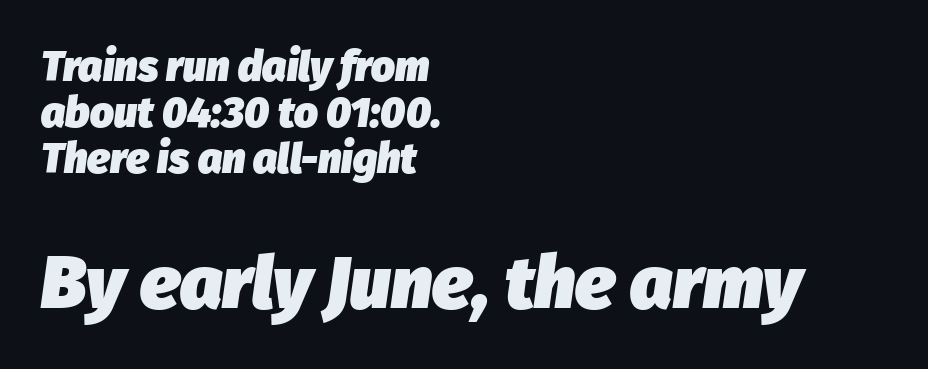
Is this a fixed-width face? No — the glyphs have proportional, varying widths. This is oblique type, the kind used for emphasis or titles. Baseline-to-baseline distance is barely more than the letter height. The compositor pushed each line to the left boundary. Visually, the bottom section dominates because its glyphs are scaled up.
